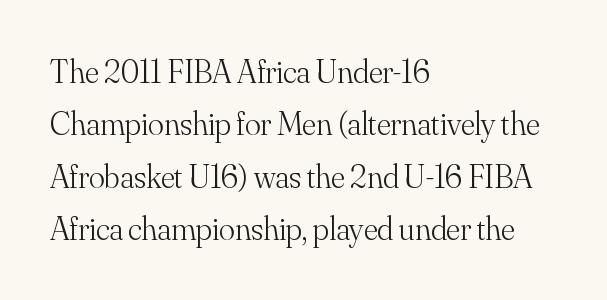
Q: Is the text bold? A: No.
Q: Is the text italic (slanted)? A: No, it is upright.
Q: Is the typeface a serif or a sans-serif typeface? A: Serif.
Q: Is the text underlined? A: No.
Q: How is the paragraph aligned? A: Left-aligned.
Q: Is the spacing between letters normal or unusually wide? A: Normal.
Q: Is the spacing between lines tight, normal or loose? A: Normal.
Q: Width (condensed, normal, or wide)? A: Normal.
Q: Stroke contrast? A: Medium.
Q: x-height? A: Small.
Q: Monospaced? A: No.
